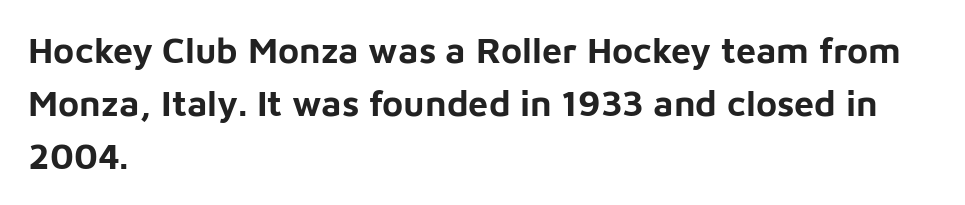
The image shows 36 px bold sans-serif type, upright; set left-aligned, normal line spacing (1.47x), normal letter spacing, not underlined; low stroke contrast and a medium x-height.
